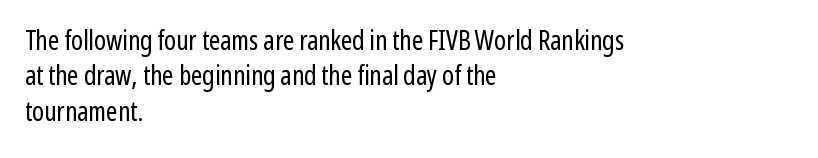
The image shows 27 px text type, upright; set left-aligned, normal line spacing (1.31x), normal letter spacing, not underlined.
